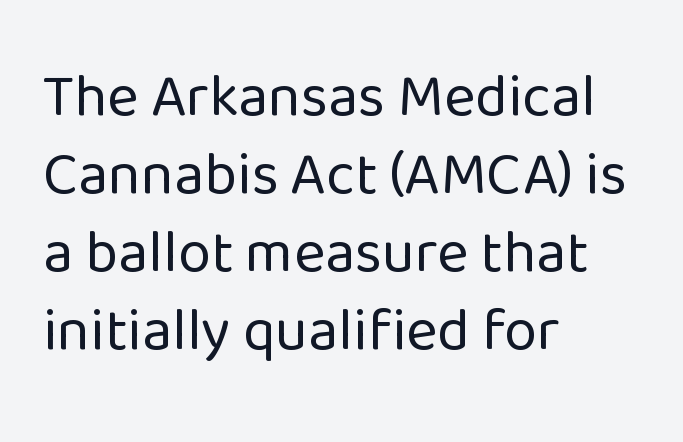
The image shows 60 px regular-weight sans-serif type, upright; set left-aligned, normal line spacing (1.3x), normal letter spacing, not underlined; low stroke contrast and a medium x-height.
